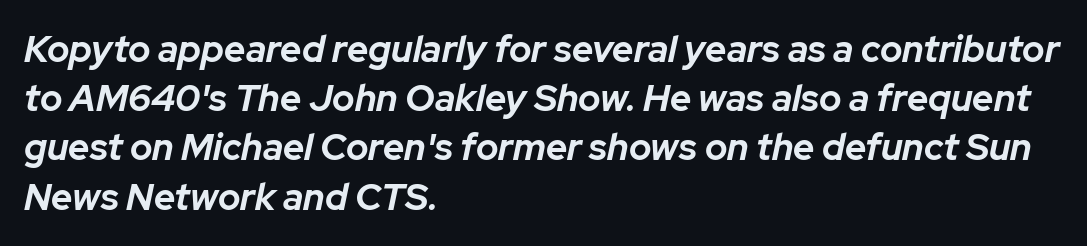
{"italic": "yes", "lean": "right", "slant_degrees": 12, "bold": "yes", "weight": "bold", "width": "normal", "stroke_contrast": "low", "x_height": "medium", "monospaced": "no", "underline": "no", "align": "left", "line_spacing": "normal", "line_spacing_ratio": 1.33, "letter_spacing": "normal", "letter_spacing_em": 0.0, "glyph_px": 37}
